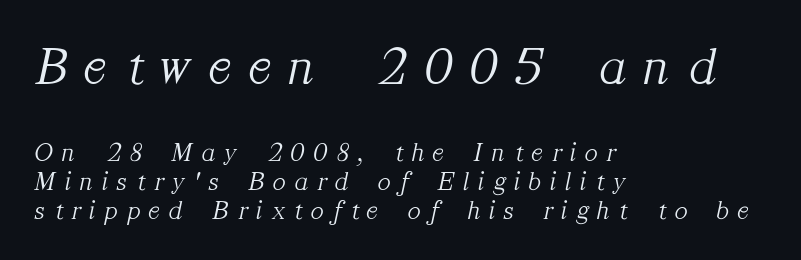
Q: Is the text bold? A: No.
Q: Is the text italic (slanted)? A: Yes, it leans right by about 12 degrees.
Q: Is the typeface a serif or a sans-serif typeface? A: Serif.
Q: Is the text underlined? A: No.
Q: How is the paragraph aligned? A: Left-aligned.
Q: Is the spacing between letters normal or unusually wide? A: Unusually wide.
Q: Is the spacing between lines tight, normal or loose? A: Tight.
Q: Which block of text is set in a larger size, the first (top) or the second (bottom)? A: The first (top) one.
Q: Width (condensed, normal, or wide)? A: Normal.
Q: Stroke contrast? A: Medium.
Q: x-height? A: Medium.
Q: Monospaced? A: No.
